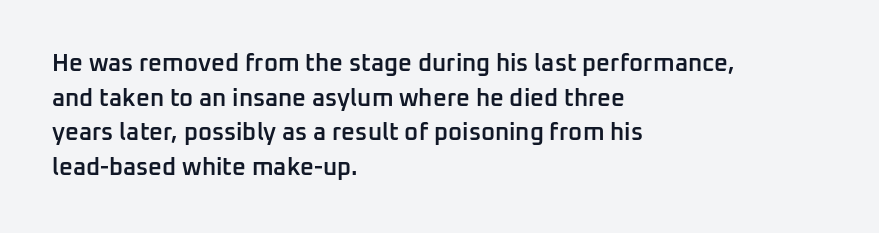
Q: Is the text bold? A: Semi-bold.
Q: Is the text italic (slanted)? A: No, it is upright.
Q: Is the text underlined? A: No.
Q: How is the paragraph aligned? A: Left-aligned.
Q: Is the spacing between letters normal or unusually wide? A: Normal.
Q: Is the spacing between lines tight, normal or loose? A: Normal.
